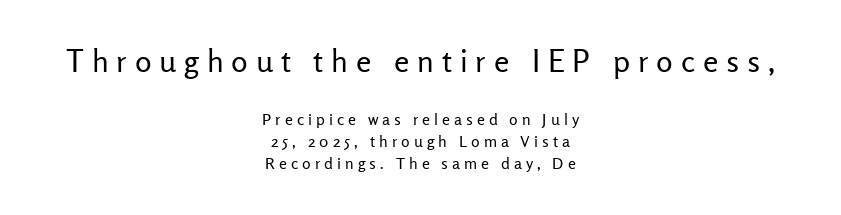
{"serif": "no", "italic": "no", "bold": "no", "weight": "regular", "width": "normal", "stroke_contrast": "low", "x_height": "medium", "monospaced": "no", "underline": "no", "align": "center", "line_spacing": "normal", "line_spacing_ratio": 1.39, "letter_spacing": "wide", "letter_spacing_em": 0.25, "larger_block": "first", "size_ratio": 1.94, "glyph_px": 31}
